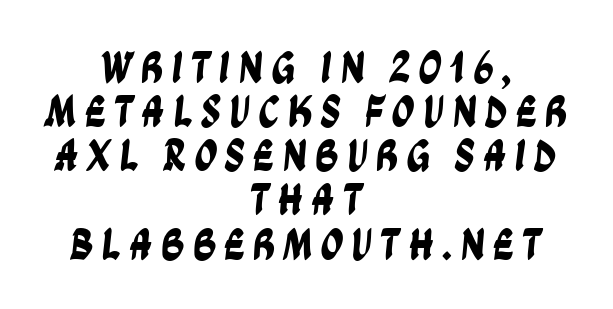
Q: Is the typeface a serif or a sans-serif typeface? A: Sans-serif.
Q: Is the text underlined? A: No.
Q: How is the paragraph aligned? A: Centered.
Q: Is the spacing between lines tight, normal or loose? A: Tight.
Q: Width (condensed, normal, or wide)? A: Condensed.
Q: Stroke contrast? A: Low.
Q: x-height? A: Large.
Q: Monospaced? A: No.
